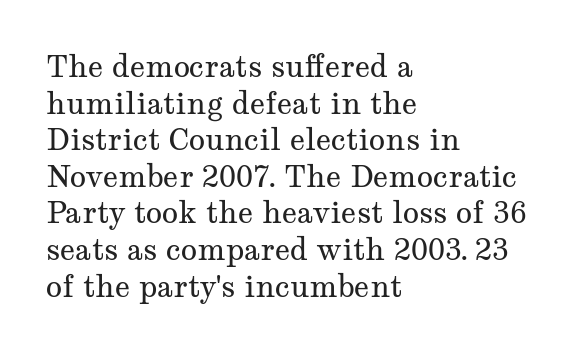
Q: Is the text bold? A: No.
Q: Is the text italic (slanted)? A: No, it is upright.
Q: Is the typeface a serif or a sans-serif typeface? A: Serif.
Q: Is the text underlined? A: No.
Q: How is the paragraph aligned? A: Left-aligned.
Q: Is the spacing between letters normal or unusually wide? A: Normal.
Q: Width (condensed, normal, or wide)? A: Wide.
Q: Stroke contrast? A: Medium.
Q: x-height? A: Medium.
Q: Monospaced? A: No.
